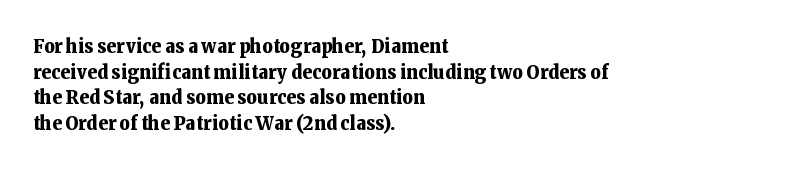
{"italic": "no", "bold": "yes", "underline": "no", "align": "left", "line_spacing": "normal", "line_spacing_ratio": 1.28, "letter_spacing": "normal", "letter_spacing_em": 0.0, "glyph_px": 20}
